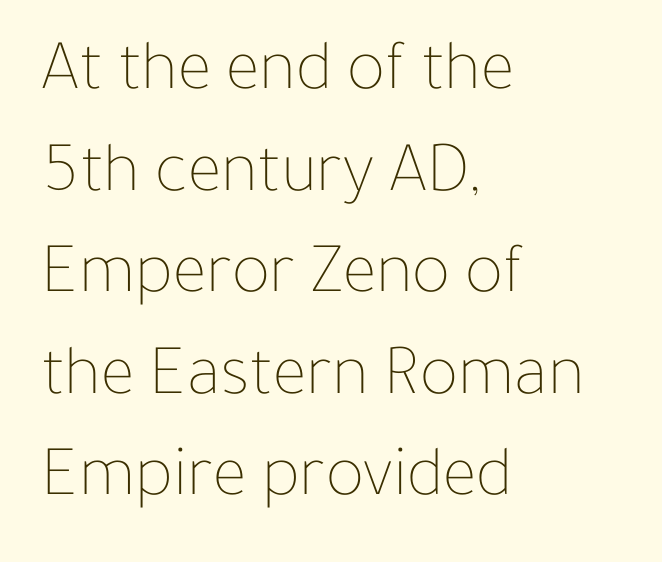
The image shows 72 px thin type, upright; set left-aligned, normal line spacing (1.41x), normal letter spacing, not underlined; low stroke contrast and a medium x-height.
